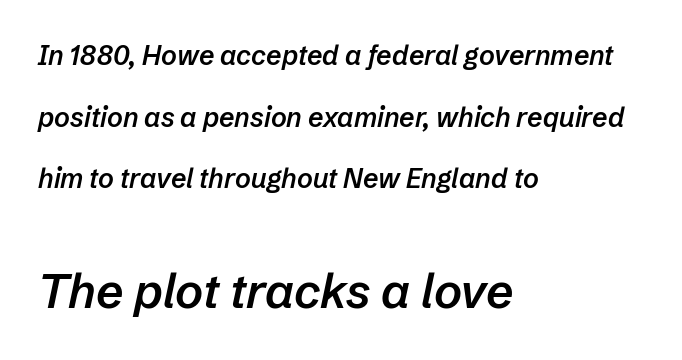
Q: Is the text bold? A: Semi-bold.
Q: Is the text italic (slanted)? A: Yes, it leans right by about 12 degrees.
Q: Is the text underlined? A: No.
Q: How is the paragraph aligned? A: Left-aligned.
Q: Is the spacing between letters normal or unusually wide? A: Normal.
Q: Is the spacing between lines tight, normal or loose? A: Loose.
Q: Which block of text is set in a larger size, the first (top) or the second (bottom)? A: The second (bottom) one.
Q: Width (condensed, normal, or wide)? A: Normal.
Q: Stroke contrast? A: Low.
Q: x-height? A: Medium.
Q: Monospaced? A: No.
